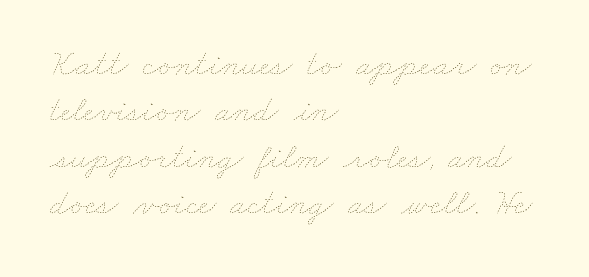
Q: Is the text bold? A: No.
Q: Is the text underlined? A: No.
Q: How is the paragraph aligned? A: Left-aligned.
Q: Is the spacing between letters normal or unusually wide? A: Normal.
Q: Is the spacing between lines tight, normal or loose? A: Normal.
Q: Width (condensed, normal, or wide)? A: Wide.
Q: Stroke contrast? A: Low.
Q: x-height? A: Small.
Q: Monospaced? A: No.
